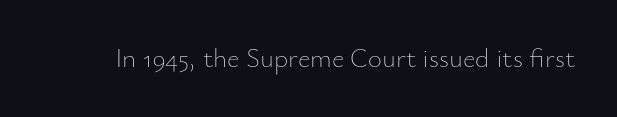
The image shows 27 px text type, upright; set normal letter spacing, not underlined.
